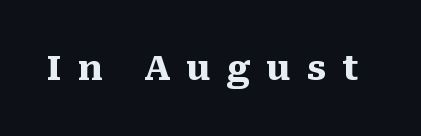
Q: Is the text bold? A: Yes.
Q: Is the text italic (slanted)? A: No, it is upright.
Q: Is the typeface a serif or a sans-serif typeface? A: Serif.
Q: Is the text underlined? A: No.
Q: Is the spacing between letters normal or unusually wide? A: Unusually wide.
Q: Width (condensed, normal, or wide)? A: Normal.
Q: Stroke contrast? A: Medium.
Q: x-height? A: Medium.
Q: Monospaced? A: No.
